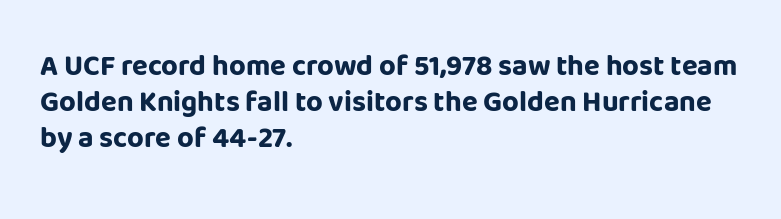
Is this a fixed-width face? No — the glyphs have proportional, varying widths. Does the copy run flush right? No — it runs flush left. The font's upright variant was chosen for this text. This sample uses plain, unmodified letter spacing. The characters display no serif detailing; their extremities are plain. The passage shown is emphatically bold.
